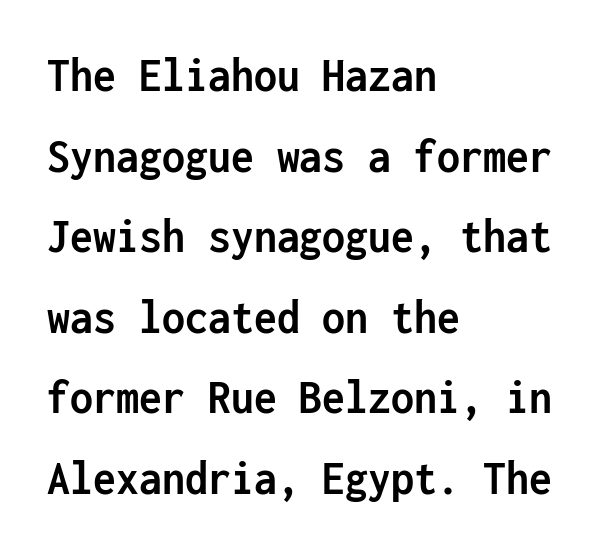
Q: Is the text bold? A: Yes.
Q: Is the text italic (slanted)? A: No, it is upright.
Q: Is the typeface a serif or a sans-serif typeface? A: Sans-serif.
Q: Is the text underlined? A: No.
Q: How is the paragraph aligned? A: Left-aligned.
Q: Is the spacing between letters normal or unusually wide? A: Normal.
Q: Is the spacing between lines tight, normal or loose? A: Normal.
Q: Width (condensed, normal, or wide)? A: Condensed.
Q: Stroke contrast? A: Low.
Q: x-height? A: Medium.
Q: Monospaced? A: Yes.
